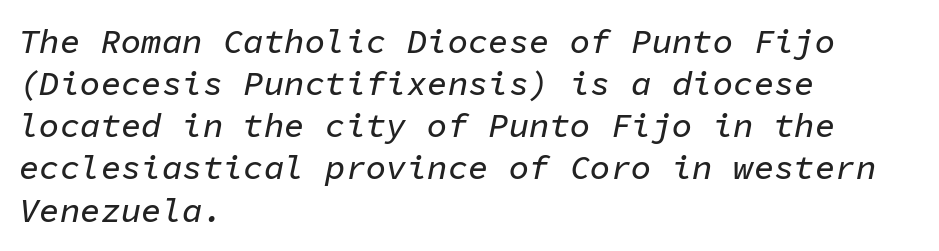
The image shows 34 px text type, italic (leaning right), monospaced; set left-aligned, line spacing 1.24x, normal letter spacing, not underlined; low stroke contrast and a medium x-height.
